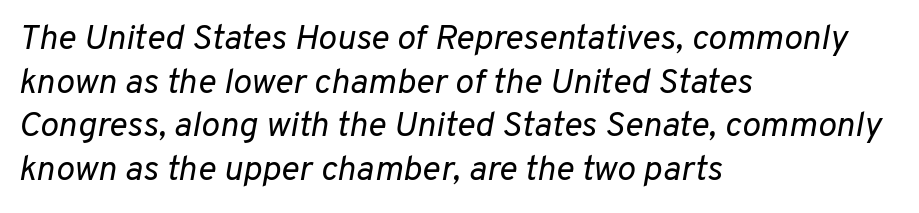
Q: Is the text bold? A: No.
Q: Is the text italic (slanted)? A: Yes, it leans right by about 10 degrees.
Q: Is the text underlined? A: No.
Q: How is the paragraph aligned? A: Left-aligned.
Q: Is the spacing between letters normal or unusually wide? A: Normal.
Q: Is the spacing between lines tight, normal or loose? A: Normal.
Q: Width (condensed, normal, or wide)? A: Normal.
Q: Stroke contrast? A: Low.
Q: x-height? A: Medium.
Q: Monospaced? A: No.
